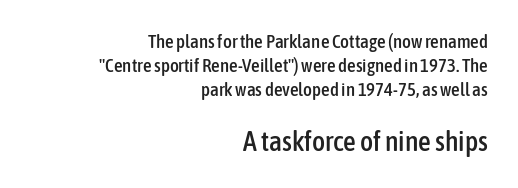
{"serif": "no", "italic": "no", "width": "condensed", "stroke_contrast": "low", "x_height": "medium", "monospaced": "no", "underline": "no", "align": "right", "line_spacing": "normal", "line_spacing_ratio": 1.26, "letter_spacing": "normal", "letter_spacing_em": 0.0, "larger_block": "second", "size_ratio": 1.47, "glyph_px": 28}
